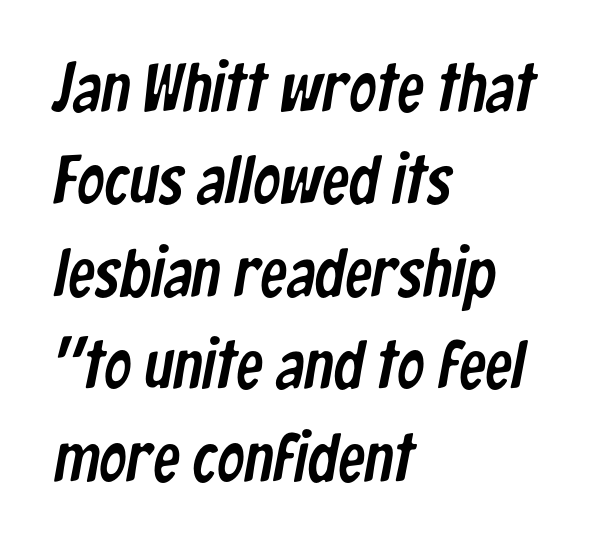
You could call the tracking neutral — neither tight nor loose. How would I describe the line gaps? Plain and ordinary. Check the space under the baseline: it is left empty. You could not count columns in this text — the font is proportionally spaced. Stroke terminals: plain, sans-serif.
